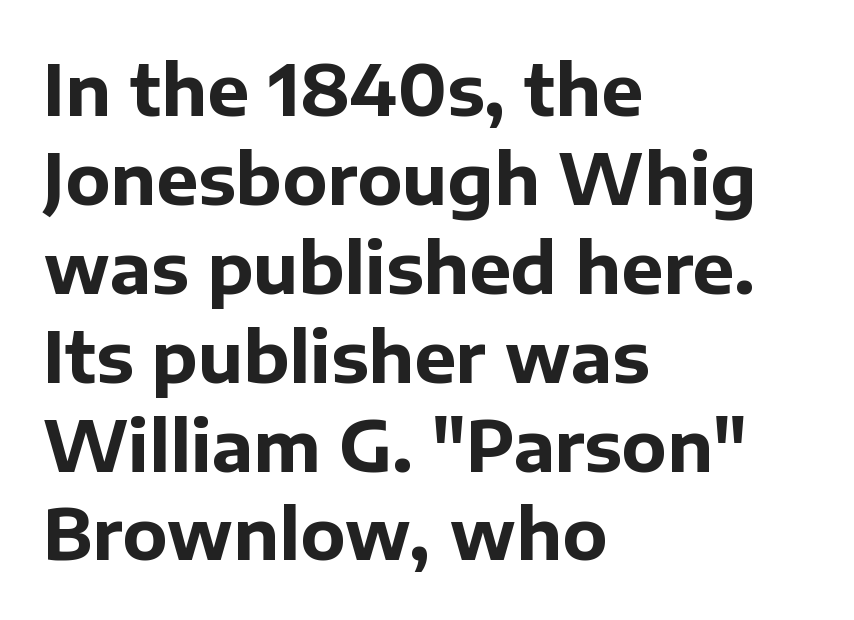
The image shows 70 px bold sans-serif type, upright; set left-aligned, normal line spacing (1.27x), normal letter spacing, not underlined; low stroke contrast and a medium x-height.
